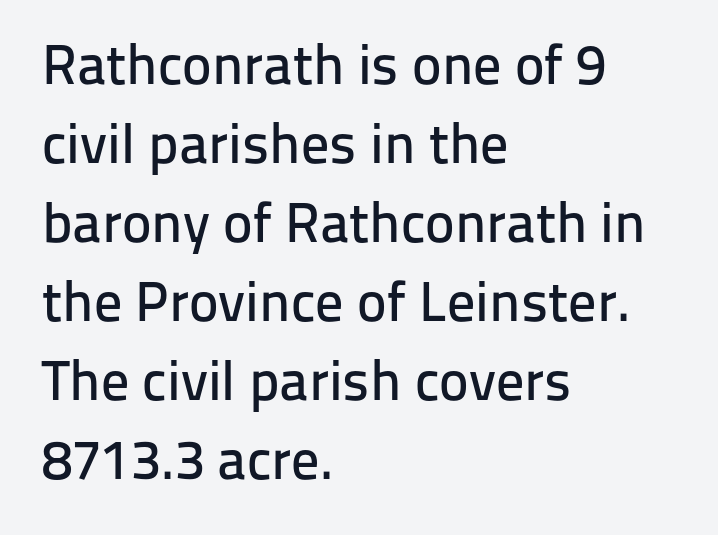
Q: Is the text italic (slanted)? A: No, it is upright.
Q: Is the typeface a serif or a sans-serif typeface? A: Sans-serif.
Q: Is the text underlined? A: No.
Q: How is the paragraph aligned? A: Left-aligned.
Q: Is the spacing between letters normal or unusually wide? A: Normal.
Q: Is the spacing between lines tight, normal or loose? A: Normal.
Q: Width (condensed, normal, or wide)? A: Normal.
Q: Stroke contrast? A: Low.
Q: x-height? A: Medium.
Q: Monospaced? A: No.
